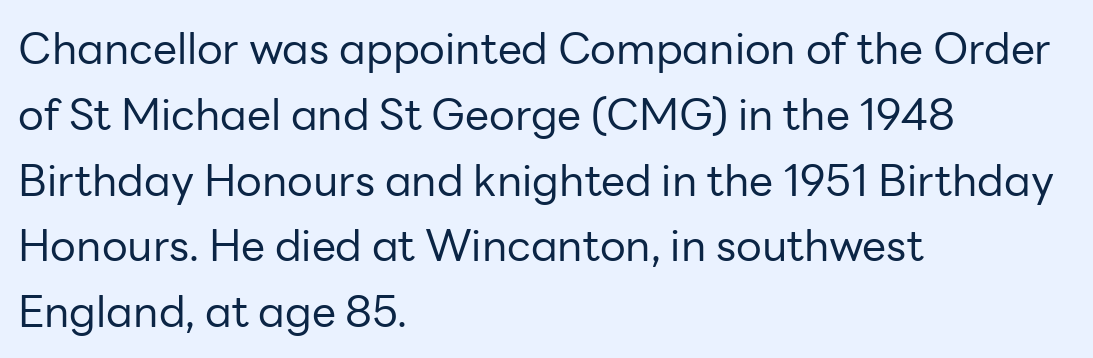
{"serif": "no", "italic": "no", "bold": "no", "weight": "regular", "width": "normal", "stroke_contrast": "low", "x_height": "medium", "monospaced": "no", "underline": "no", "align": "left", "line_spacing": "normal", "line_spacing_ratio": 1.53, "letter_spacing": "normal", "letter_spacing_em": 0.0, "glyph_px": 43}
